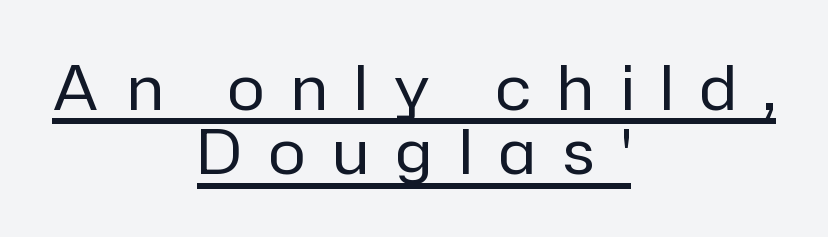
These lines are centered, leaving both edges ragged. In terms of letterform style, serifs are entirely absent. The lettering stays uniformly vertical, giving the passage a roman look. This sample has the flowing, uneven cadence of proportional lettering.
